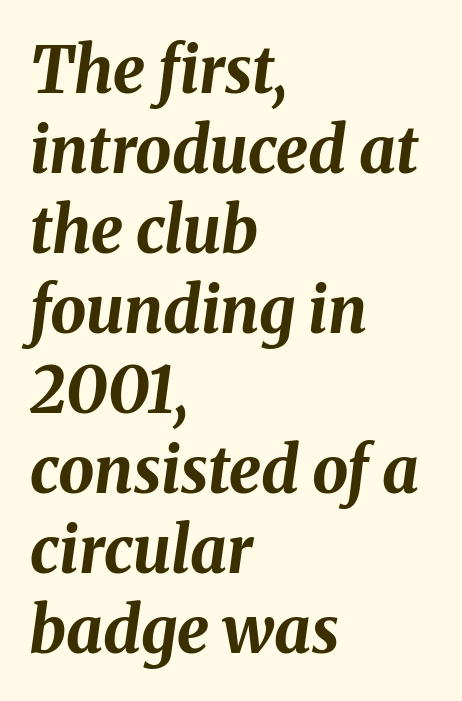
Do the characters align in a grid? No, the font is proportional. Yep, that's italic — everything's leaning. This sample keeps an unexceptional amount of space between lines. The letters sit at their default tracking, neither squeezed nor spread.
